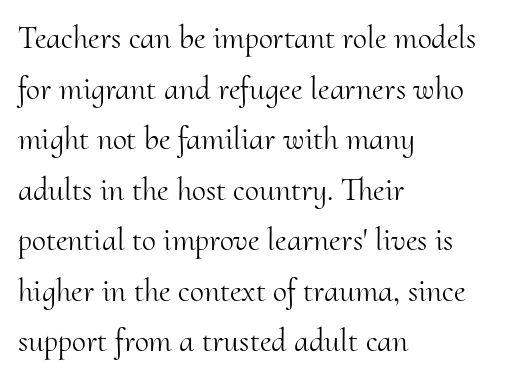
Leftover space on each line is placed entirely after the last word. Is this a sans? No — the strokes have serifs. A bare baseline throughout the passage. The typesetting does not lean heavy: it is not bold. A typesetter would call this proportional, since set widths differ per character. Vertically, the passage feels balanced, rows spaced as you'd expect.
